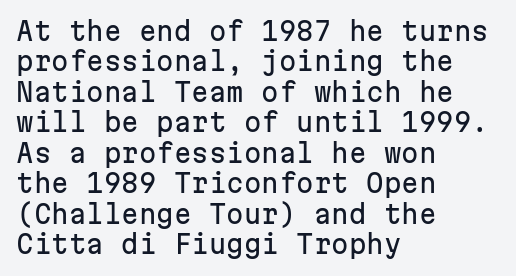
The image shows 25 px text type, upright; set left-aligned, line spacing 1.22x, normal letter spacing, not underlined.
